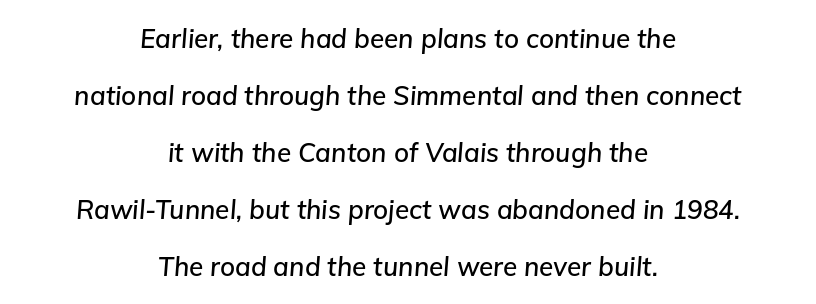
The image shows 26 px text type, italic (leaning right); set centered, loose line spacing (2.19x), normal letter spacing, not underlined.
